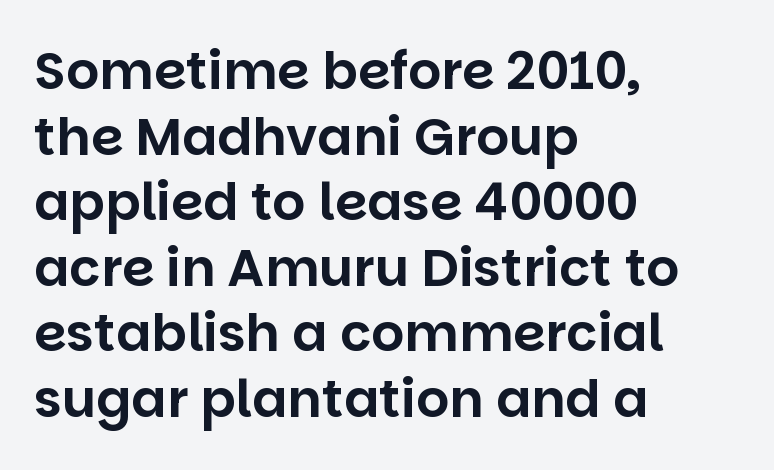
Q: Is the text italic (slanted)? A: No, it is upright.
Q: Is the typeface a serif or a sans-serif typeface? A: Sans-serif.
Q: Is the text underlined? A: No.
Q: How is the paragraph aligned? A: Left-aligned.
Q: Is the spacing between letters normal or unusually wide? A: Normal.
Q: Is the spacing between lines tight, normal or loose? A: Normal.
Q: Width (condensed, normal, or wide)? A: Normal.
Q: Stroke contrast? A: Low.
Q: x-height? A: Large.
Q: Monospaced? A: No.
